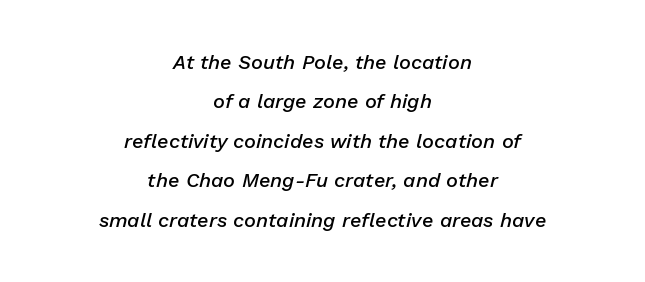
Q: Is the text bold? A: Semi-bold.
Q: Is the text italic (slanted)? A: Yes, it leans right by about 13 degrees.
Q: Is the text underlined? A: No.
Q: How is the paragraph aligned? A: Centered.
Q: Is the spacing between letters normal or unusually wide? A: Normal.
Q: Is the spacing between lines tight, normal or loose? A: Loose.
